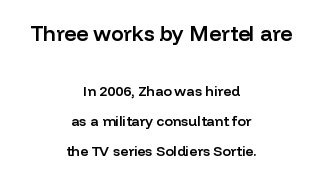
{"italic": "no", "bold": "semi", "underline": "no", "align": "center", "line_spacing": "loose", "line_spacing_ratio": 2.15, "letter_spacing": "normal", "letter_spacing_em": 0.0, "larger_block": "first", "size_ratio": 1.5, "glyph_px": 21}
